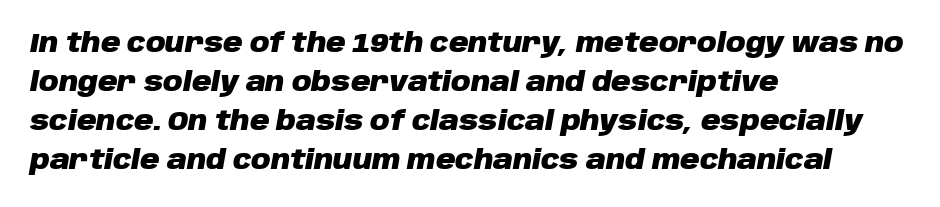
{"italic": "yes", "lean": "right", "slant_degrees": 10, "bold": "yes", "underline": "no", "align": "left", "line_spacing": "normal", "line_spacing_ratio": 1.45, "letter_spacing": "normal", "letter_spacing_em": 0.0, "glyph_px": 27}
